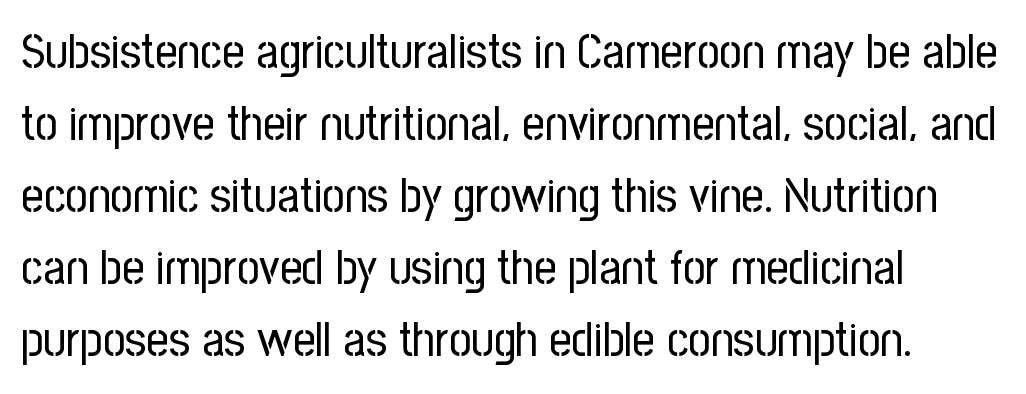
The letters look calm and open, with moderate or lighter stems. These lines were composed using upright roman letters. Type style note: lacks serifs. The face used here is proportionally spaced, like ordinary book or web type.
